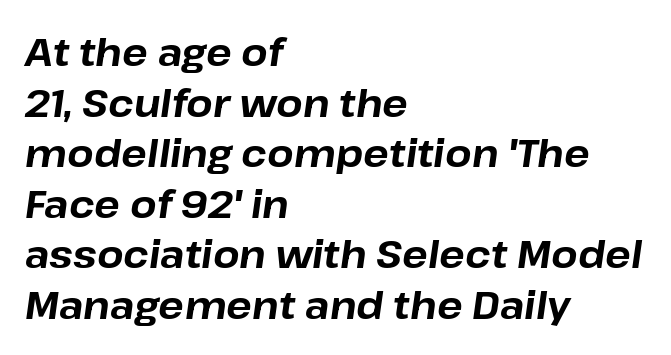
The image shows 38 px bold type, italic (leaning right); set left-aligned, normal line spacing (1.33x), normal letter spacing, not underlined; low stroke contrast and a medium x-height.
